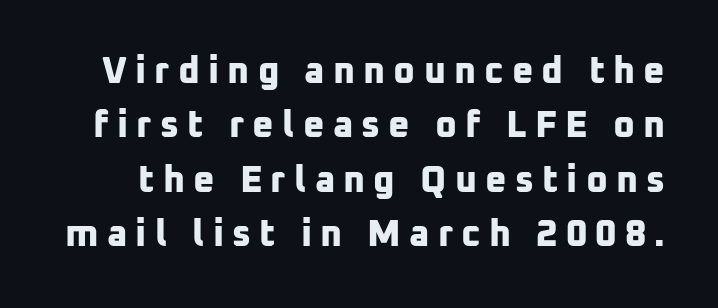
{"serif": "no", "bold": "yes", "weight": "bold", "width": "normal", "stroke_contrast": "low", "x_height": "medium", "monospaced": "no", "underline": "no", "line_spacing": "normal", "line_spacing_ratio": 1.47, "letter_spacing": "wide", "letter_spacing_em": 0.22, "glyph_px": 37}
